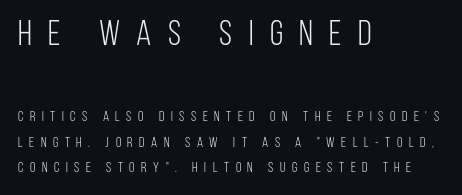
{"serif": "no", "italic": "no", "bold": "no", "weight": "light", "width": "condensed", "stroke_contrast": "low", "x_height": "large", "monospaced": "no", "underline": "no", "align": "left", "line_spacing_ratio": 1.83, "letter_spacing": "wide", "letter_spacing_em": 0.47, "larger_block": "first", "size_ratio": 2.5, "glyph_px": 35}
